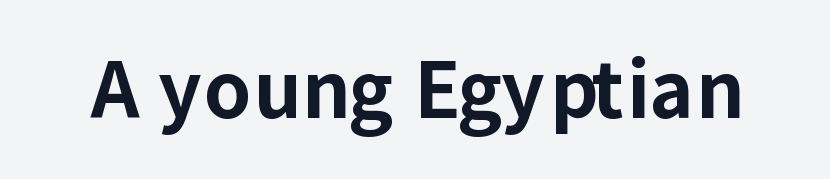
The image shows 76 px bold sans-serif type, upright; set normal letter spacing, not underlined; low stroke contrast and a medium x-height.
